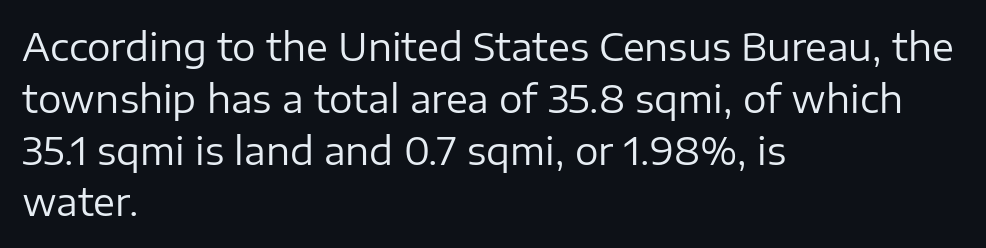
{"serif": "no", "italic": "no", "bold": "no", "weight": "regular", "width": "normal", "stroke_contrast": "low", "x_height": "medium", "monospaced": "no", "underline": "no", "align": "left", "line_spacing": "normal", "line_spacing_ratio": 1.4, "letter_spacing": "normal", "letter_spacing_em": 0.0, "glyph_px": 37}
